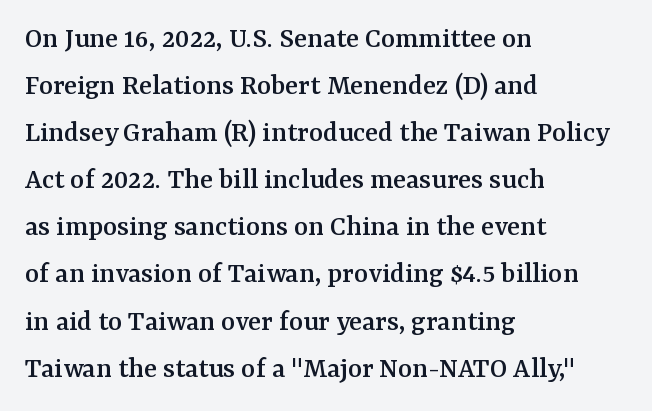
The image shows 30 px serif type, upright; set left-aligned, normal line spacing (1.57x), normal letter spacing, not underlined; medium stroke contrast and a medium x-height.
